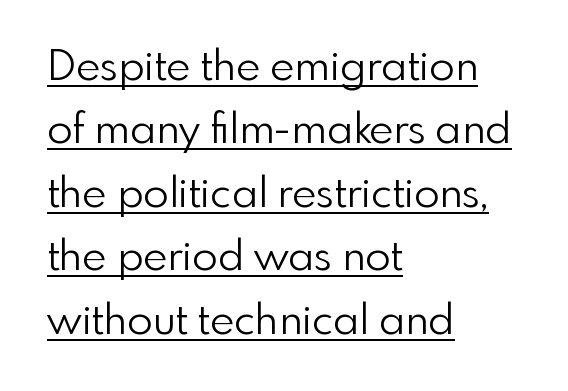
Each letter's strokes conclude bluntly, with no projecting serifs. What's the leading like? Ordinary, nothing unusual. The weight would be labelled regular, book, light, or lighter still. Between one letter and the next there's only the usual sliver of space.
